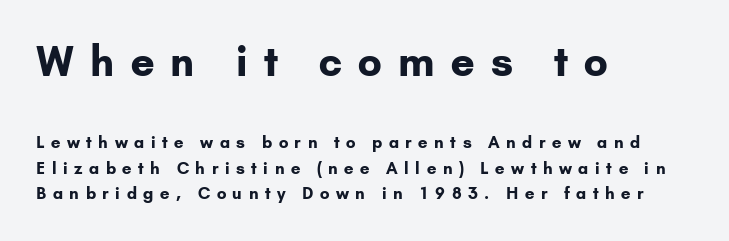
Each word looks stretched out because of the extra space between its letters. Upright lettering throughout. The rendering shrinks the type as you move from the upper chunk to the lower. Notice how thick the strokes are: this is what a full bold looks like. Does the type have serifs? No, each stem ends abruptly. The lines are quadded left.
